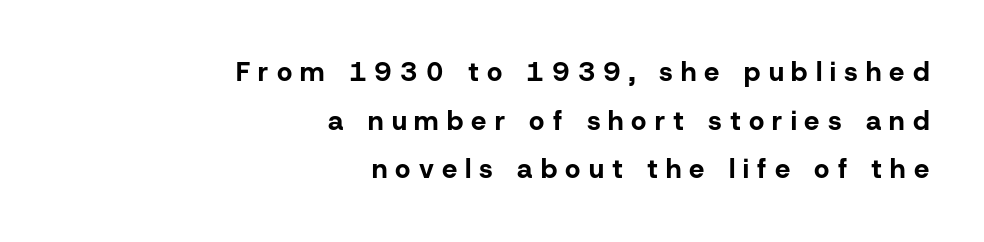
{"italic": "no", "bold": "yes", "underline": "no", "align": "right", "line_spacing_ratio": 1.8, "letter_spacing": "wide", "letter_spacing_em": 0.3, "glyph_px": 27}
